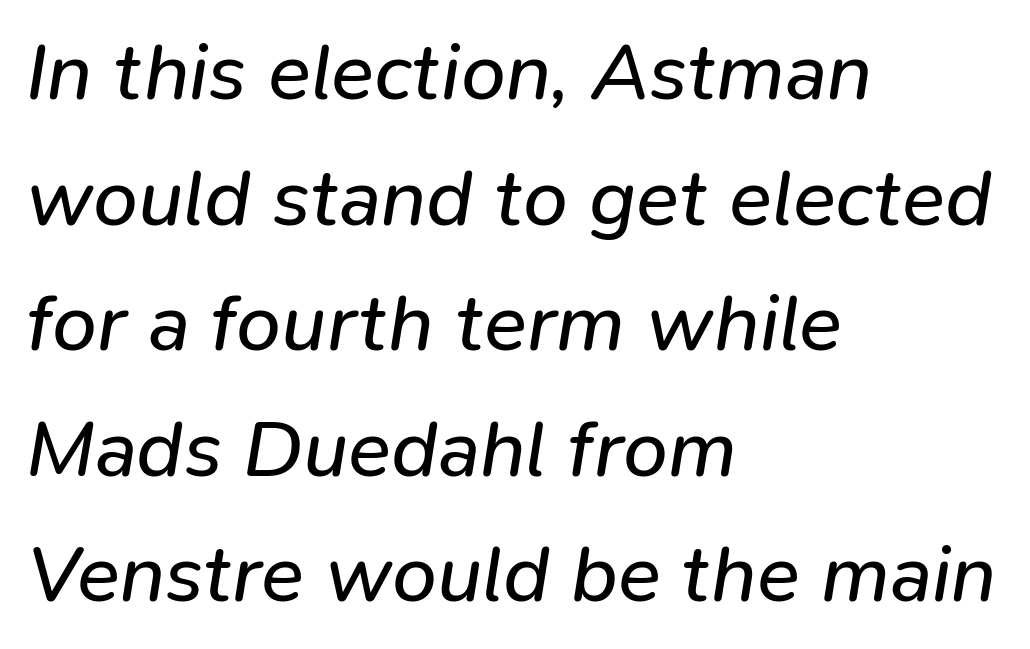
The words here are not underlined. A typesetter would call this zero additional tracking. The whole block is typeset with a tilt. Caption: multi-line text, flush left, ragged right. The line-height multiplier appears to be the usual default. Is this a fixed-width face? No — the glyphs have proportional, varying widths.
